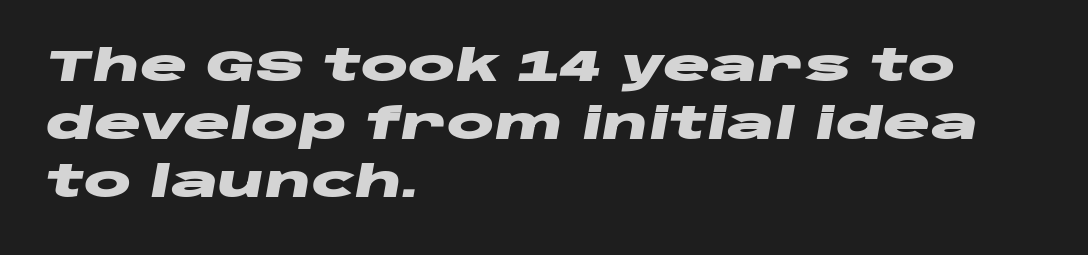
The image shows 44 px heavy, wide type, italic (leaning right); set left-aligned, normal line spacing (1.32x), normal letter spacing, not underlined; low stroke contrast and a large x-height.
